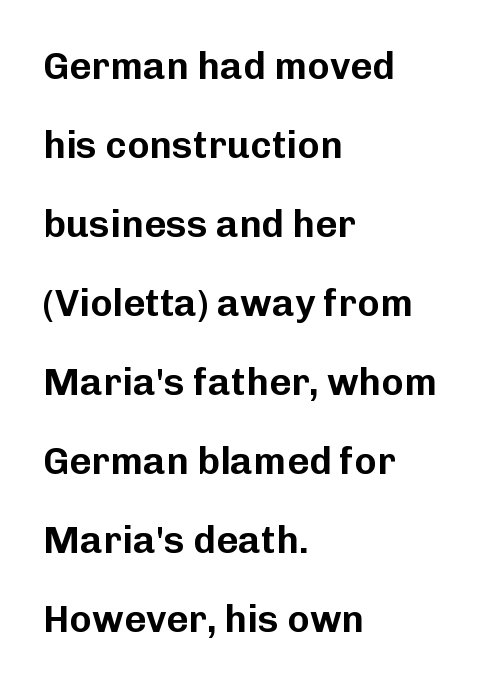
{"serif": "no", "italic": "no", "width": "normal", "stroke_contrast": "low", "x_height": "medium", "monospaced": "no", "underline": "no", "align": "left", "line_spacing": "loose", "line_spacing_ratio": 2.08, "letter_spacing": "normal", "letter_spacing_em": 0.0, "glyph_px": 38}
